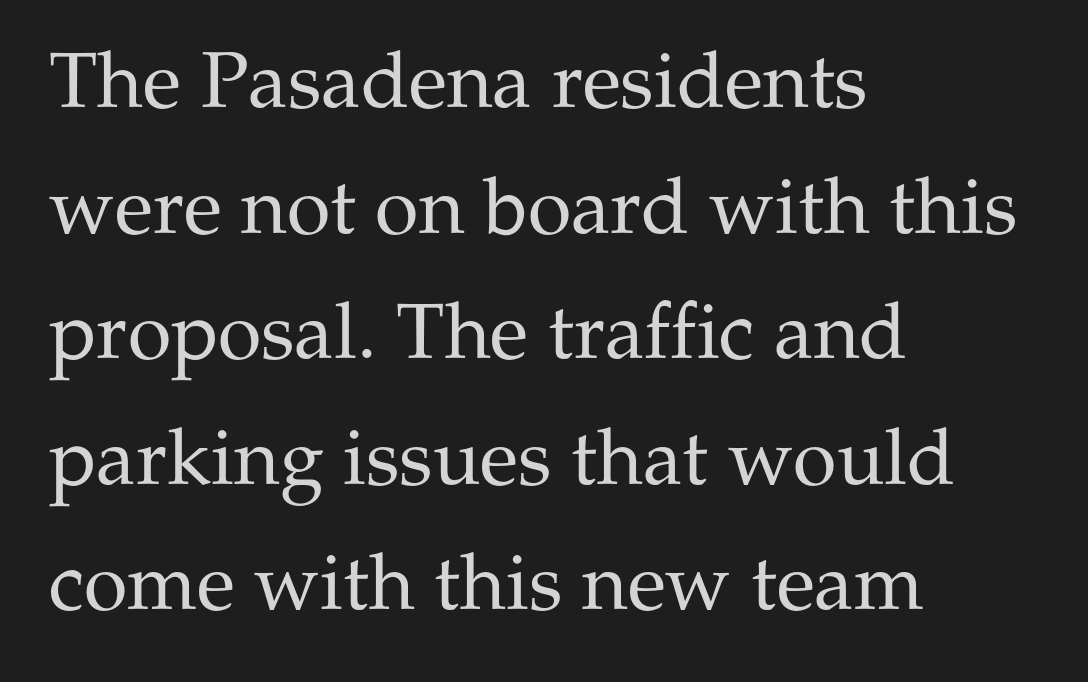
{"serif": "yes", "italic": "no", "bold": "no", "weight": "regular", "width": "normal", "stroke_contrast": "medium", "x_height": "medium", "monospaced": "no", "underline": "no", "align": "left", "line_spacing": "normal", "line_spacing_ratio": 1.59, "letter_spacing": "normal", "letter_spacing_em": 0.0, "glyph_px": 79}
